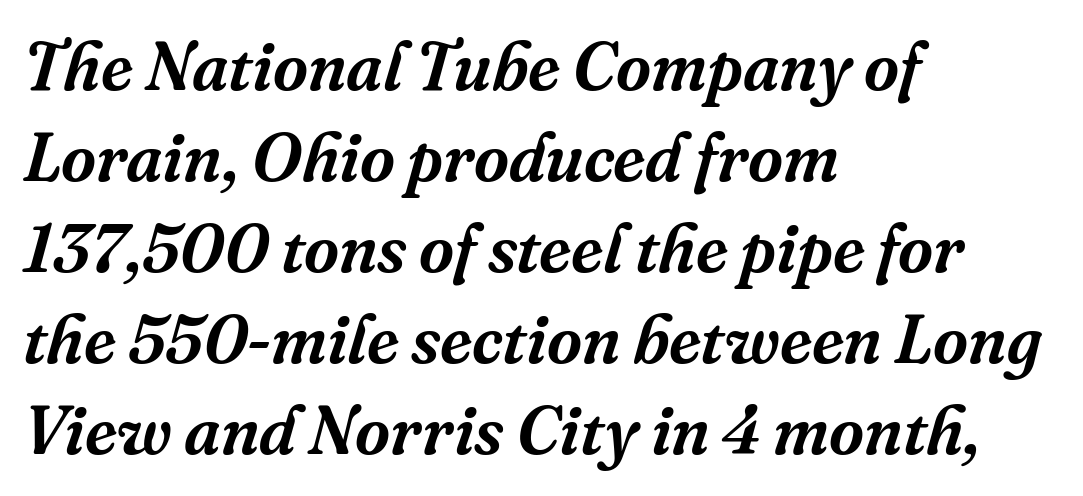
The font family rendered here belongs to the serif group. Left-aligned paragraph, ragged on the right. The passage shown is typed in a proportional face where columns would drift. Observe the ordinary spacing: letters are neighbours, not strangers.
